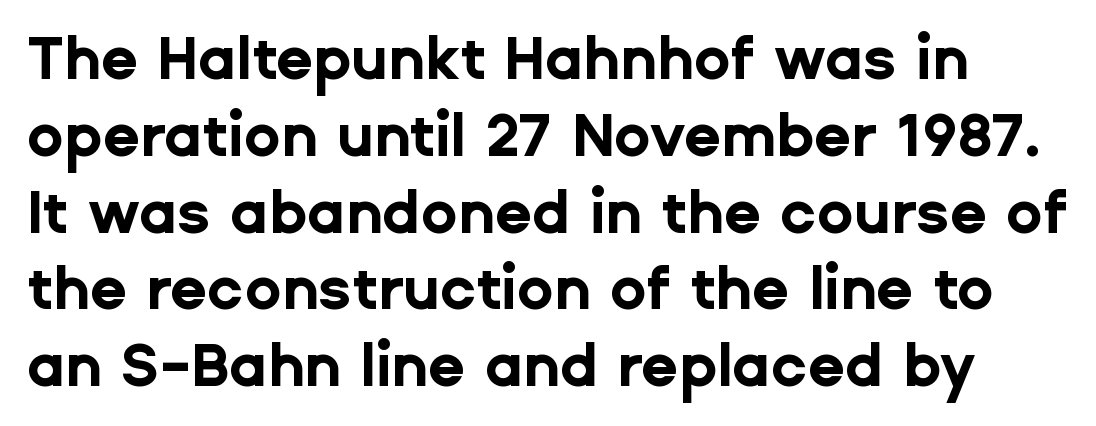
{"serif": "no", "italic": "no", "bold": "yes", "weight": "bold", "width": "normal", "stroke_contrast": "low", "x_height": "medium", "monospaced": "no", "underline": "no", "line_spacing": "normal", "line_spacing_ratio": 1.28, "letter_spacing": "normal", "letter_spacing_em": 0.0, "glyph_px": 60}
